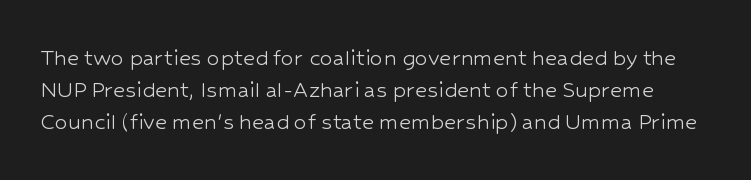
Q: Is the text bold? A: No.
Q: Is the text italic (slanted)? A: No, it is upright.
Q: Is the text underlined? A: No.
Q: Is the spacing between letters normal or unusually wide? A: Normal.
